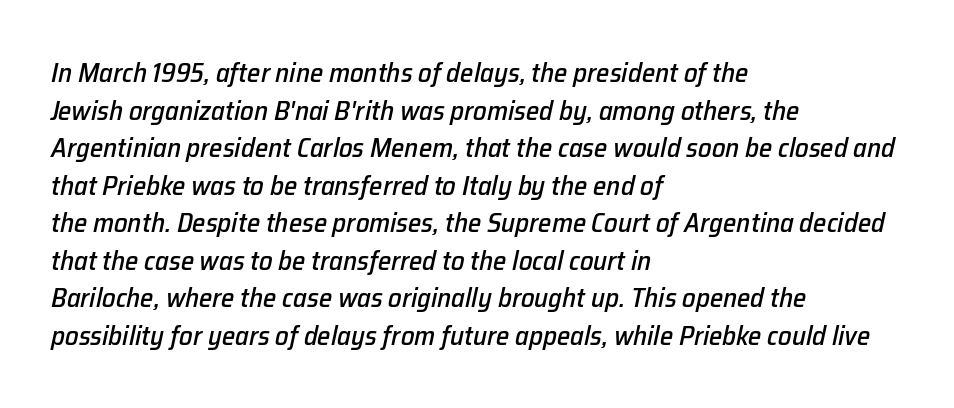
The image shows 27 px text type, italic (leaning right); set left-aligned, normal line spacing (1.39x), normal letter spacing, not underlined.
